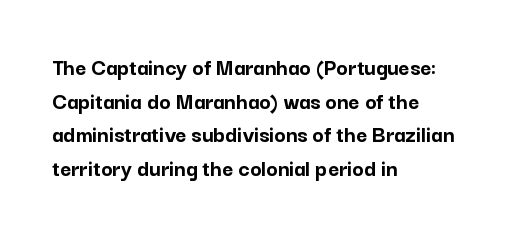
{"italic": "no", "bold": "yes", "underline": "no", "align": "left", "line_spacing": "normal", "line_spacing_ratio": 1.4, "letter_spacing": "normal", "letter_spacing_em": 0.0, "glyph_px": 24}
